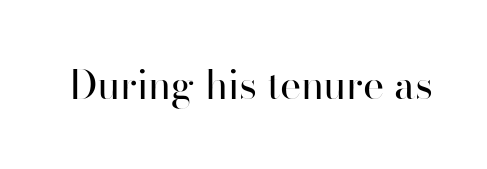
The image shows 40 px regular-weight sans-serif type, upright; set normal letter spacing, not underlined; high stroke contrast and a small x-height.
